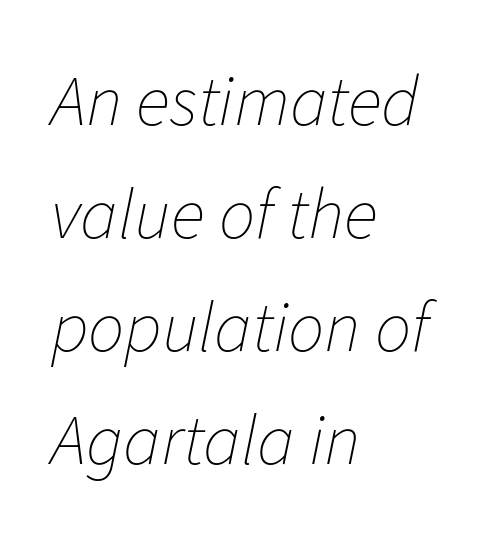
{"italic": "yes", "lean": "right", "slant_degrees": 11, "bold": "no", "weight": "thin", "width": "normal", "stroke_contrast": "low", "x_height": "medium", "monospaced": "no", "underline": "no", "align": "left", "line_spacing": "normal", "line_spacing_ratio": 1.57, "letter_spacing": "normal", "letter_spacing_em": 0.0, "glyph_px": 72}
